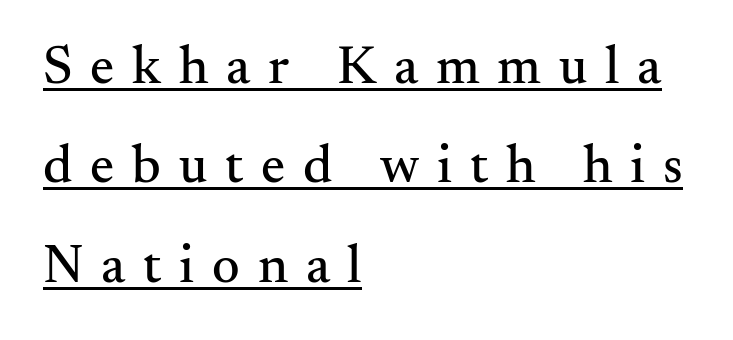
Q: Is the text italic (slanted)? A: No, it is upright.
Q: Is the typeface a serif or a sans-serif typeface? A: Serif.
Q: Is the text underlined? A: Yes.
Q: How is the paragraph aligned? A: Left-aligned.
Q: Is the spacing between letters normal or unusually wide? A: Unusually wide.
Q: Width (condensed, normal, or wide)? A: Normal.
Q: Stroke contrast? A: Medium.
Q: x-height? A: Small.
Q: Monospaced? A: No.
